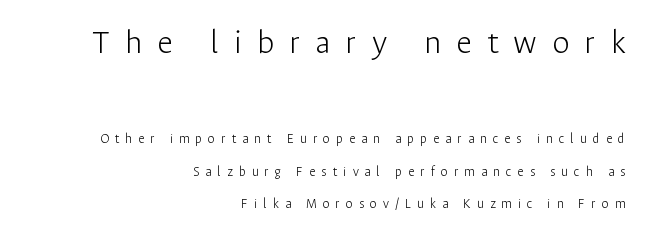
{"serif": "no", "italic": "no", "bold": "no", "weight": "light", "width": "normal", "stroke_contrast": "low", "x_height": "medium", "monospaced": "no", "underline": "no", "align": "right", "line_spacing": "loose", "line_spacing_ratio": 2.32, "letter_spacing": "wide", "letter_spacing_em": 0.43, "larger_block": "first", "size_ratio": 2.5, "glyph_px": 35}
